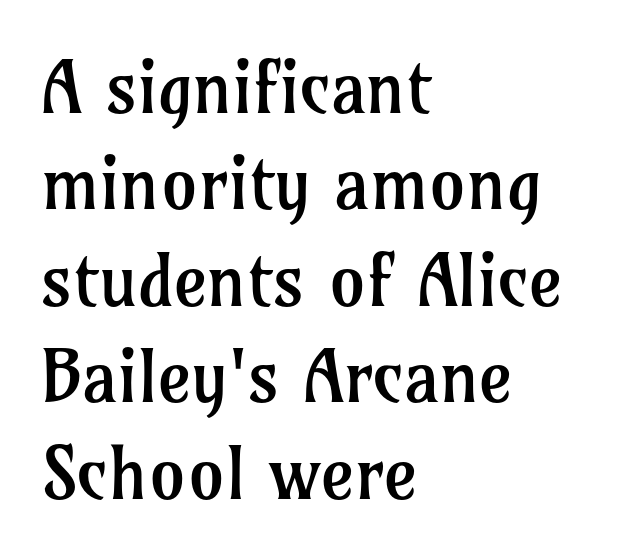
{"serif": "yes", "italic": "no", "bold": "no", "weight": "regular", "width": "normal", "stroke_contrast": "low", "x_height": "medium", "monospaced": "no", "underline": "no", "align": "left", "line_spacing": "normal", "line_spacing_ratio": 1.34, "letter_spacing": "normal", "letter_spacing_em": 0.0, "glyph_px": 72}
